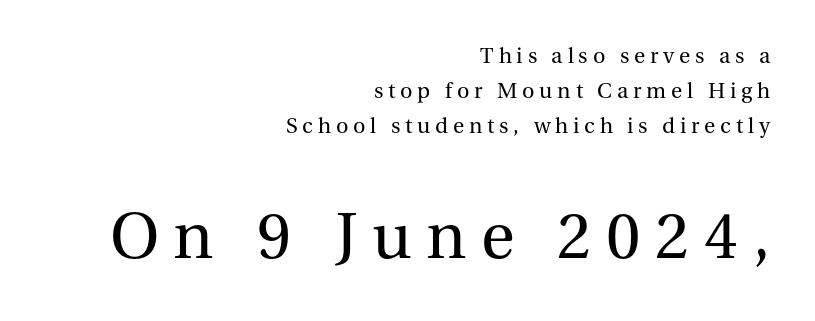
The image shows 69 px regular-weight serif type, upright; set right-aligned, normal line spacing (1.53x), unusually wide letter spacing (+0.21 em), not underlined; the second (bottom) block is 3.0x larger; medium stroke contrast and a medium x-height.
